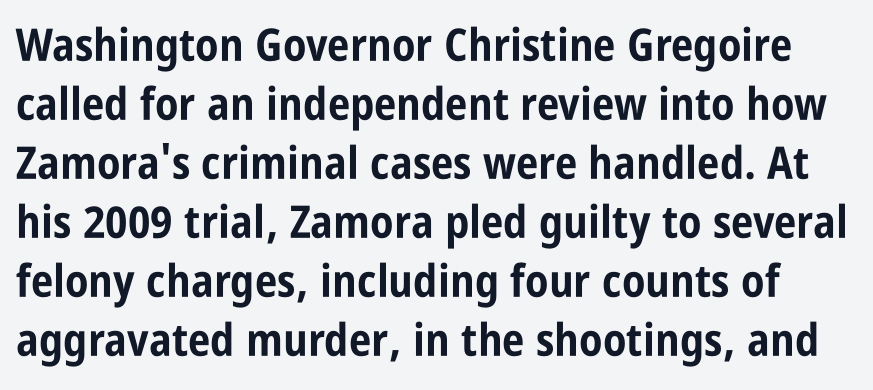
The image shows 45 px bold, condensed sans-serif type, upright; set normal line spacing (1.31x), normal letter spacing, not underlined; low stroke contrast and a large x-height.
